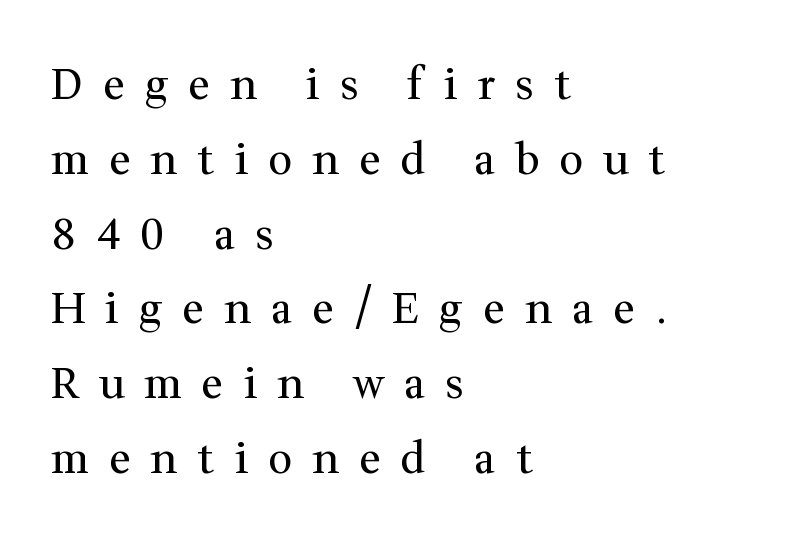
Q: Is the text bold? A: No.
Q: Is the text italic (slanted)? A: No, it is upright.
Q: Is the typeface a serif or a sans-serif typeface? A: Serif.
Q: Is the text underlined? A: No.
Q: How is the paragraph aligned? A: Left-aligned.
Q: Is the spacing between letters normal or unusually wide? A: Unusually wide.
Q: Width (condensed, normal, or wide)? A: Normal.
Q: Stroke contrast? A: Medium.
Q: x-height? A: Medium.
Q: Monospaced? A: No.
